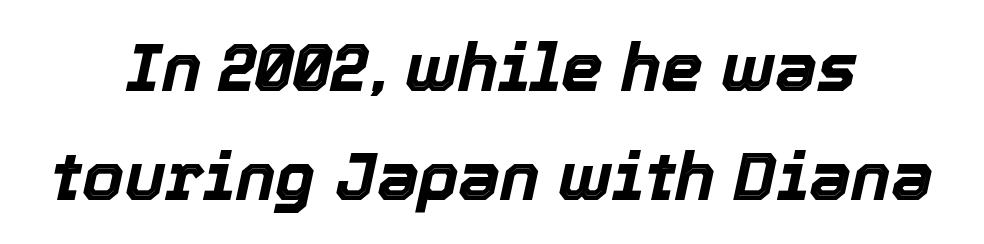
The image shows 67 px bold type, italic (leaning right); set centered, normal line spacing (1.62x), normal letter spacing, not underlined; a medium x-height.
